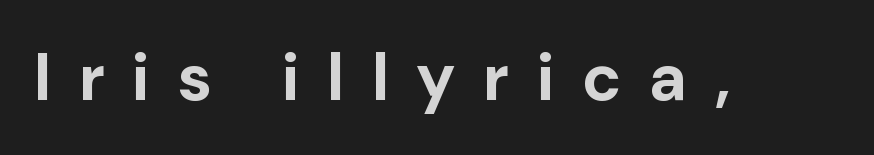
{"serif": "no", "italic": "no", "bold": "yes", "weight": "bold", "width": "normal", "stroke_contrast": "low", "x_height": "medium", "monospaced": "no", "underline": "no", "letter_spacing": "wide", "letter_spacing_em": 0.42, "glyph_px": 66}
